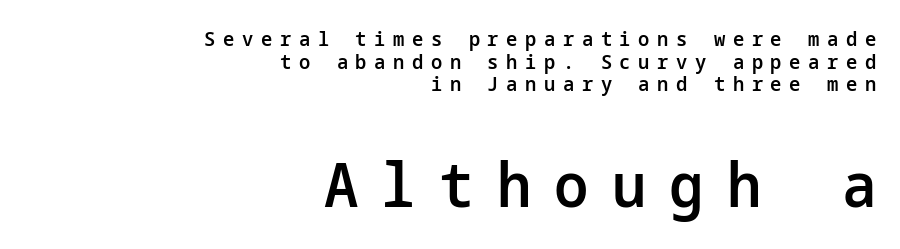
Q: Is the text bold? A: Semi-bold.
Q: Is the text italic (slanted)? A: No, it is upright.
Q: Is the typeface a serif or a sans-serif typeface? A: Sans-serif.
Q: Is the text underlined? A: No.
Q: How is the paragraph aligned? A: Right-aligned.
Q: Is the spacing between letters normal or unusually wide? A: Unusually wide.
Q: Is the spacing between lines tight, normal or loose? A: Tight.
Q: Which block of text is set in a larger size, the first (top) or the second (bottom)? A: The second (bottom) one.
Q: Width (condensed, normal, or wide)? A: Normal.
Q: Stroke contrast? A: Low.
Q: x-height? A: Medium.
